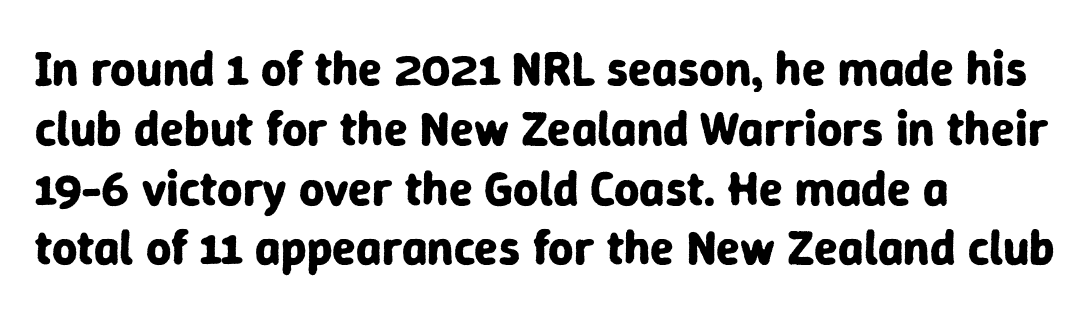
{"serif": "no", "italic": "no", "bold": "yes", "weight": "bold", "width": "normal", "stroke_contrast": "low", "x_height": "medium", "monospaced": "no", "underline": "no", "align": "left", "line_spacing_ratio": 1.22, "letter_spacing": "normal", "letter_spacing_em": 0.0, "glyph_px": 49}
